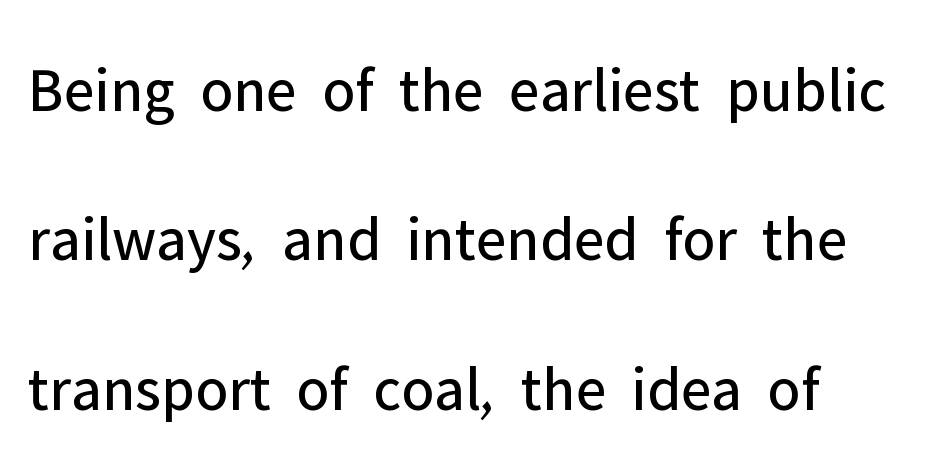
Q: Is the text bold? A: No.
Q: Is the text italic (slanted)? A: No, it is upright.
Q: Is the typeface a serif or a sans-serif typeface? A: Sans-serif.
Q: Is the text underlined? A: No.
Q: Is the spacing between letters normal or unusually wide? A: Normal.
Q: Is the spacing between lines tight, normal or loose? A: Loose.
Q: Width (condensed, normal, or wide)? A: Normal.
Q: Stroke contrast? A: Low.
Q: x-height? A: Medium.
Q: Monospaced? A: No.
